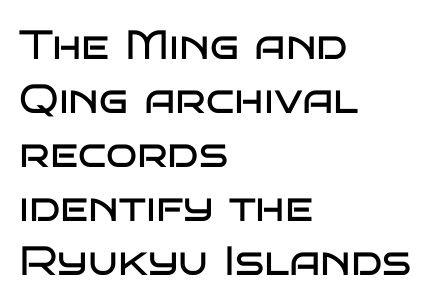
The image shows 41 px regular-weight, wide sans-serif type, upright; set left-aligned, normal line spacing (1.32x), normal letter spacing, not underlined; low stroke contrast and a large x-height.
